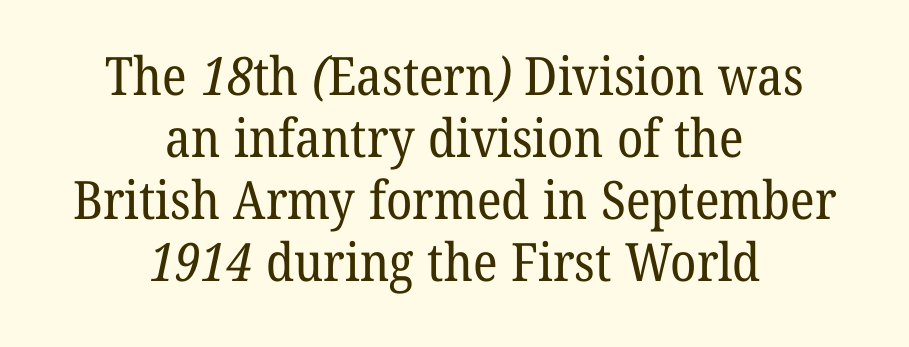
Tracking here is standard; glyphs follow each other at the usual distance. Examine the stroke ends and you'll spot serifs. Descender tails drop into unmarked territory. These lines are centered, leaving both edges ragged. Unbolded letterforms with no extra heft. Do the characters align in a grid? No, the font is proportional.
